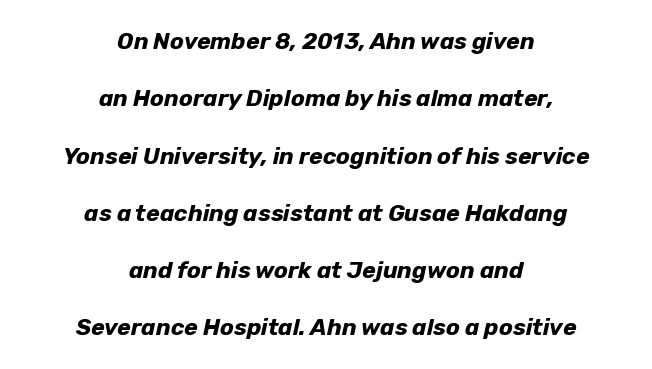
The image shows 23 px bold type, italic (leaning right); set centered, loose line spacing (2.49x), normal letter spacing, not underlined.
